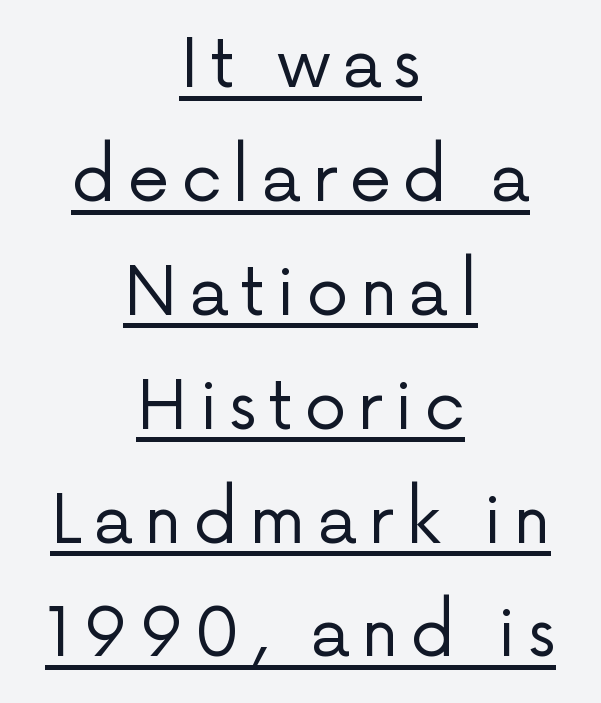
{"serif": "no", "italic": "no", "bold": "no", "weight": "regular", "width": "normal", "stroke_contrast": "low", "x_height": "medium", "monospaced": "no", "underline": "yes", "align": "center", "line_spacing": "normal", "line_spacing_ratio": 1.7, "glyph_px": 67}
